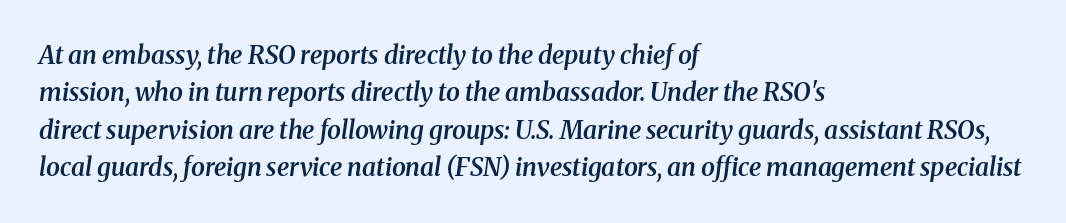
The letters sit at their default tracking, neither squeezed nor spread. Posture: slanted. Short and long lines alike share a common starting point at left. The characters look somewhat weighty, a semibold short of true bold. Check the space under the baseline: it is left empty.
